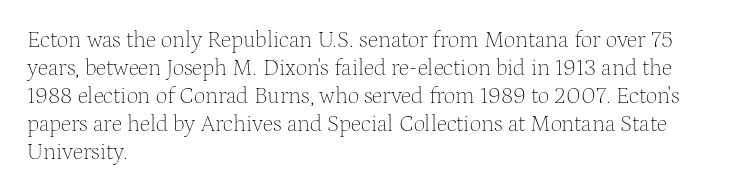
{"italic": "no", "bold": "no", "underline": "no", "align": "left", "line_spacing_ratio": 1.22, "letter_spacing": "normal", "letter_spacing_em": 0.0, "glyph_px": 23}
